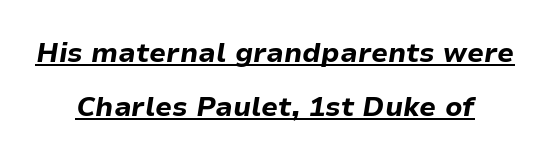
The image shows 27 px bold type, italic (leaning right); set centered, loose line spacing (1.99x), normal letter spacing, underlined.
